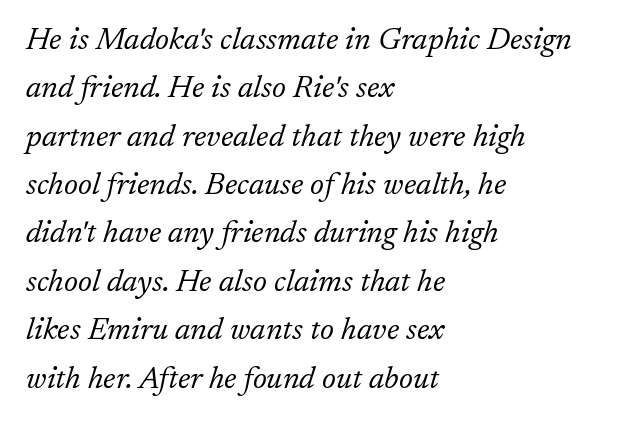
Each word holds together tightly as a unit, with standard inter-letter gaps. Reading down the column, the eye jumps a familiar distance to each next line. Tall strokes in this sample are angled rather than plumb. Look at the bottom of the vertical strokes: they flare into serifs here. The text block is weighted toward the left margin, trailing off unevenly rightward.
